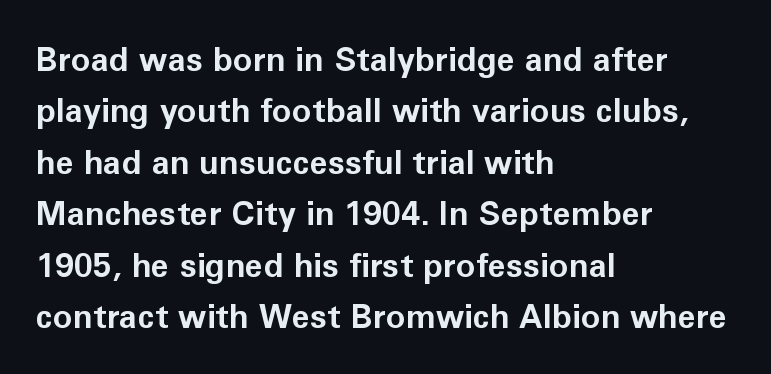
The image shows 33 px bold sans-serif type, upright; set left-aligned, normal line spacing (1.56x), normal letter spacing, not underlined; low stroke contrast and a medium x-height.
